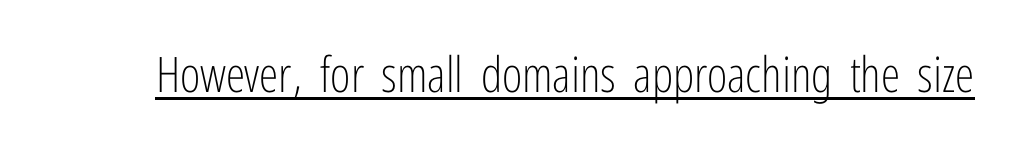
Serif or sans? Sans — the stroke terminals are bare. Is there any slant? The stems are plumb. Glyph-to-glyph distance matches everyday printed text. Letters have the restrained weight of plain body copy at most. A typesetter would call this proportional, since set widths differ per character.
